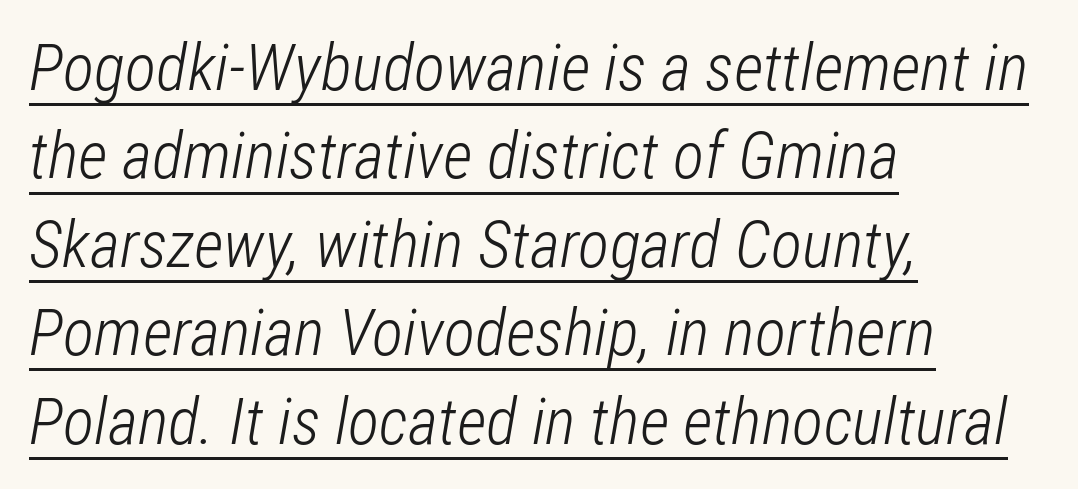
The image shows 65 px light, condensed type, italic (leaning right); set left-aligned, normal line spacing (1.36x), normal letter spacing, underlined; low stroke contrast and a medium x-height.
